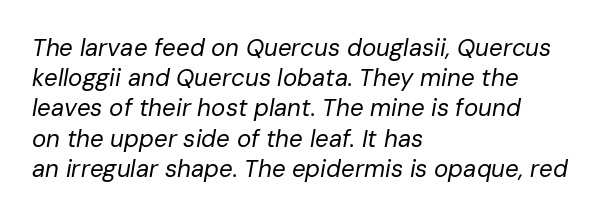
{"italic": "yes", "lean": "right", "slant_degrees": 10, "bold": "no", "underline": "no", "align": "left", "line_spacing": "normal", "line_spacing_ratio": 1.26, "letter_spacing": "normal", "letter_spacing_em": 0.0, "glyph_px": 24}
